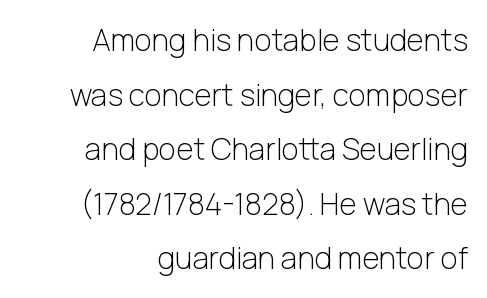
{"serif": "no", "italic": "no", "bold": "no", "weight": "light", "width": "normal", "stroke_contrast": "low", "x_height": "medium", "monospaced": "no", "underline": "no", "align": "right", "line_spacing_ratio": 1.82, "letter_spacing": "normal", "letter_spacing_em": 0.0, "glyph_px": 30}
